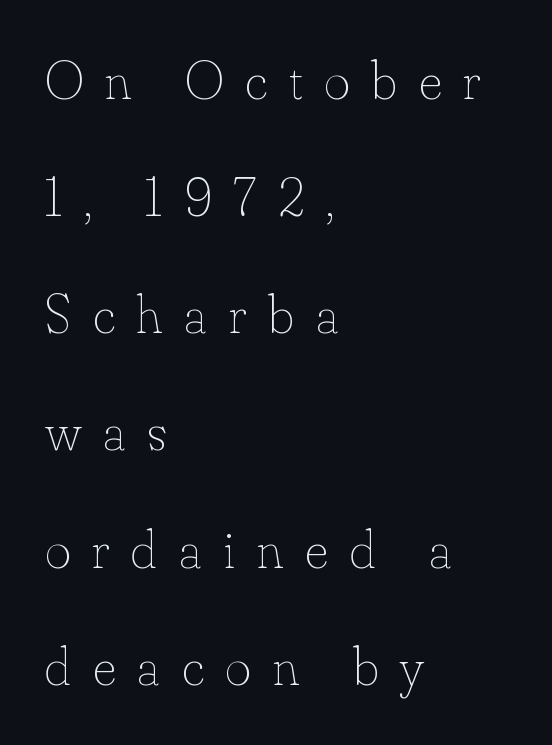
The rendering uses natural spacing where letterforms have individual widths. Is there much room between lines? Yes — plenty of vertical air separates them. The rag falls on the right side of this text block. Stems here are at most as thick as an everyday book face. A typesetter would call this heavily tracked-out type. The letters stand upright; this is a roman face.
